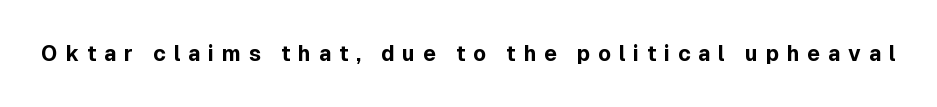
{"italic": "no", "bold": "yes", "underline": "no", "letter_spacing": "wide", "letter_spacing_em": 0.37, "glyph_px": 21}
